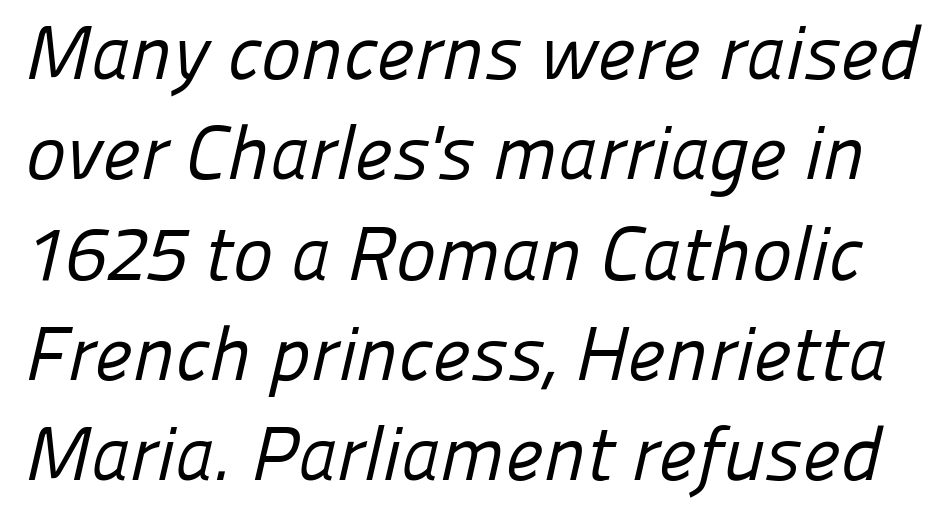
Glance below the letters and you will spot only blank space. The typeface has the unassuming heft of standard copy or less. Font category for this specimen: sans-serif. Reading down the column, the eye jumps a familiar distance to each next line. Character widths vary here, with narrow letters taking less room than wide ones.
